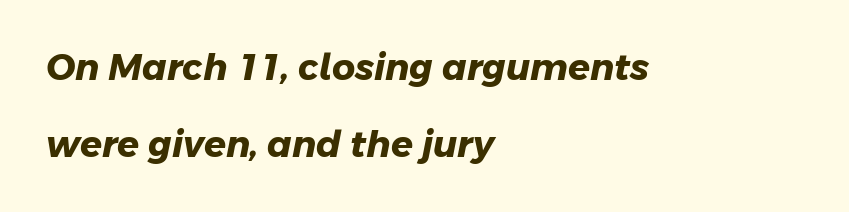
What's the leading like? Stretched, with rows far apart. Chunky letters — that's bold for sure. Alignment: flush left. Varying glyph widths throughout — classic text-font behaviour.
